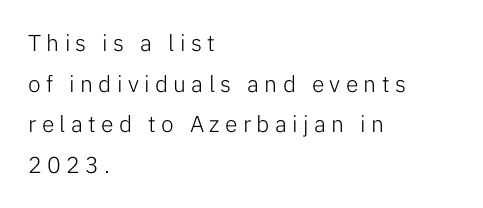
Short and long lines alike share a common starting point at left. Honestly, there is no underline to notice here at all. The weight would be labelled regular, book, light, or lighter still. Tracking value appears strongly positive — letters spread wide.
